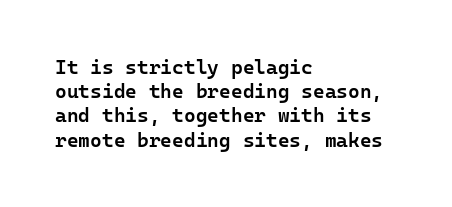
Q: Is the text bold? A: Semi-bold.
Q: Is the text italic (slanted)? A: No, it is upright.
Q: Is the text underlined? A: No.
Q: How is the paragraph aligned? A: Left-aligned.
Q: Is the spacing between letters normal or unusually wide? A: Normal.
